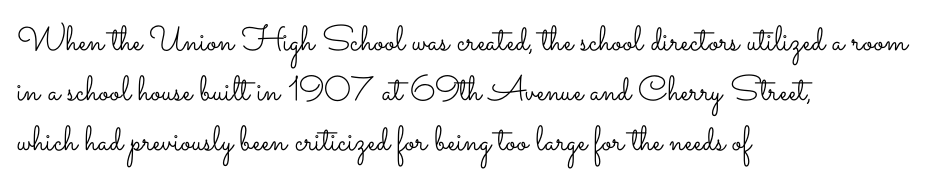
Q: Is the text bold? A: No.
Q: Is the text italic (slanted)? A: Yes.
Q: Is the text underlined? A: No.
Q: How is the paragraph aligned? A: Left-aligned.
Q: Is the spacing between letters normal or unusually wide? A: Normal.
Q: Is the spacing between lines tight, normal or loose? A: Normal.
Q: Width (condensed, normal, or wide)? A: Wide.
Q: Stroke contrast? A: Low.
Q: x-height? A: Small.
Q: Monospaced? A: No.
